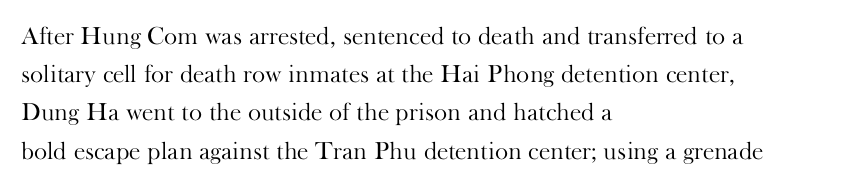
The glyphs are unaccompanied by any horizontal stroke below them. Posture: vertical. These lines keep a tight, regular rhythm from letter to letter. Interline gaps are of average width in this sample. The paragraph shown leans on its left margin.
